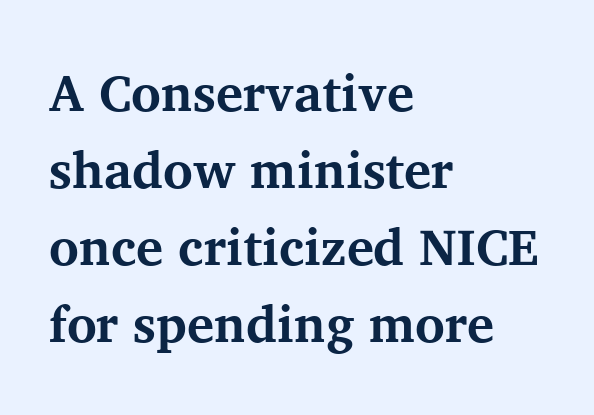
The characters look thick and weighty, a clear bold. No extra tracking has been applied to these lines. The compositor pushed each line to the left boundary. A typesetter would label this face a serif.
